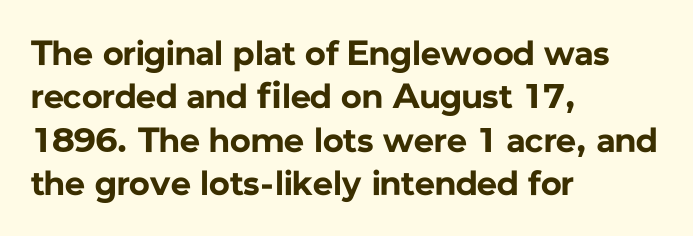
Q: Is the text bold? A: Yes.
Q: Is the text italic (slanted)? A: No, it is upright.
Q: Is the typeface a serif or a sans-serif typeface? A: Sans-serif.
Q: Is the text underlined? A: No.
Q: How is the paragraph aligned? A: Left-aligned.
Q: Is the spacing between letters normal or unusually wide? A: Normal.
Q: Width (condensed, normal, or wide)? A: Normal.
Q: Stroke contrast? A: Low.
Q: x-height? A: Medium.
Q: Monospaced? A: No.
